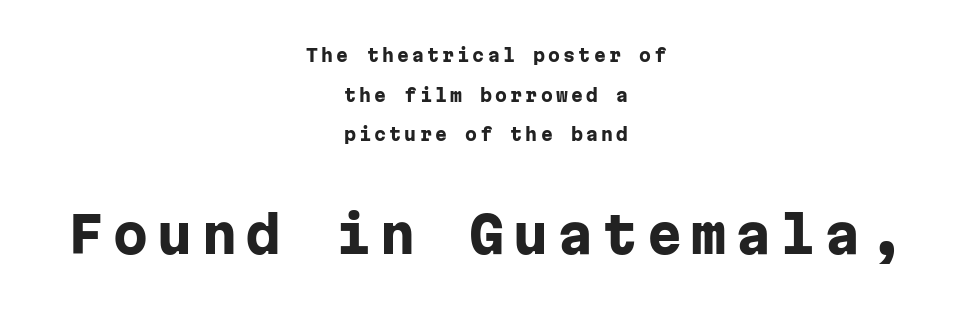
Q: Is the text bold? A: Yes.
Q: Is the text italic (slanted)? A: No, it is upright.
Q: Is the typeface a serif or a sans-serif typeface? A: Sans-serif.
Q: Is the text underlined? A: No.
Q: How is the paragraph aligned? A: Centered.
Q: Is the spacing between lines tight, normal or loose? A: Loose.
Q: Which block of text is set in a larger size, the first (top) or the second (bottom)? A: The second (bottom) one.
Q: Width (condensed, normal, or wide)? A: Normal.
Q: Stroke contrast? A: Low.
Q: x-height? A: Medium.
Q: Monospaced? A: Yes.
